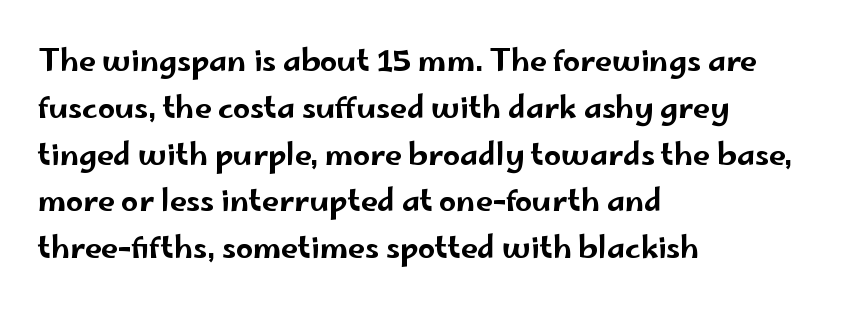
The image shows 30 px wide sans-serif type, upright; set left-aligned, normal line spacing (1.56x), normal letter spacing, not underlined; low stroke contrast and a small x-height.
